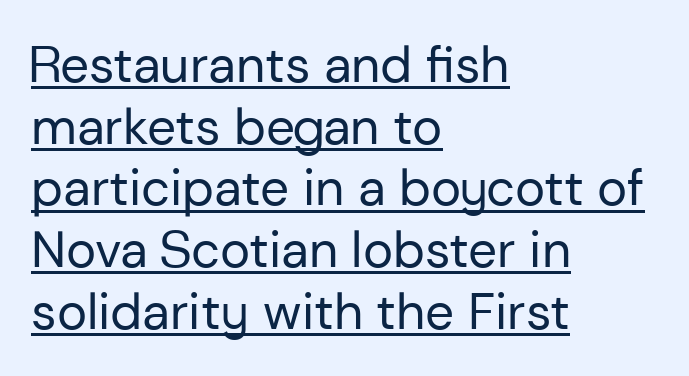
Caption: face not bold, strokes unweighted. How are the letters spaced? Ordinarily, with no added tracking. Nothing sits at the stroke ends, so this counts as sans-serif. All the whitespace from short lines collects on the right.
